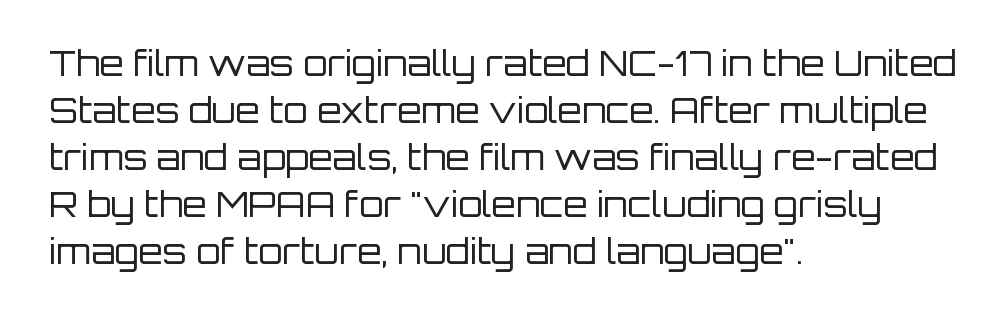
{"serif": "no", "italic": "no", "bold": "no", "weight": "regular", "width": "normal", "stroke_contrast": "low", "x_height": "large", "monospaced": "no", "underline": "no", "align": "left", "line_spacing": "normal", "line_spacing_ratio": 1.34, "letter_spacing": "normal", "letter_spacing_em": 0.0, "glyph_px": 35}
